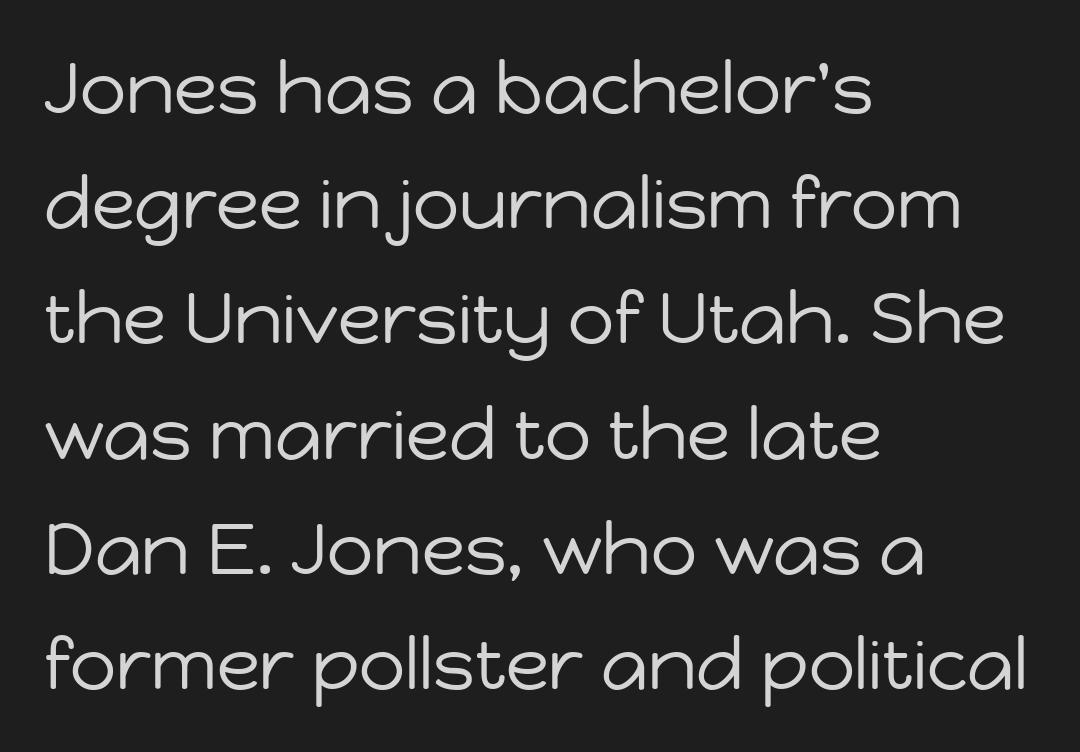
The image shows 72 px regular-weight sans-serif type, upright; set left-aligned, normal line spacing (1.6x), normal letter spacing, not underlined; low stroke contrast and a medium x-height.
